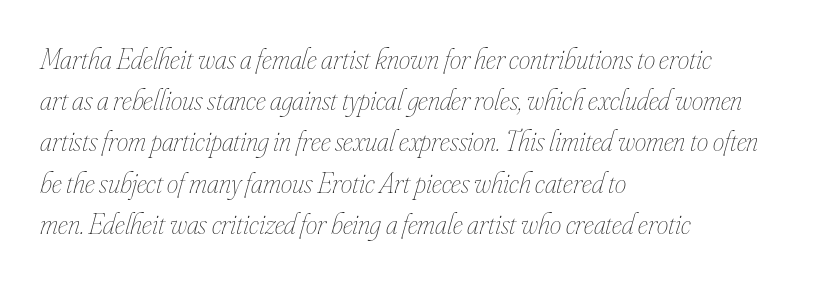
Interline gaps are of average width in this sample. The face used here is proportionally spaced, like ordinary book or web type. Designer's note — italics engaged. Rule under the text: the space is simply empty. The font is comparable to plain body text, perhaps lighter.
